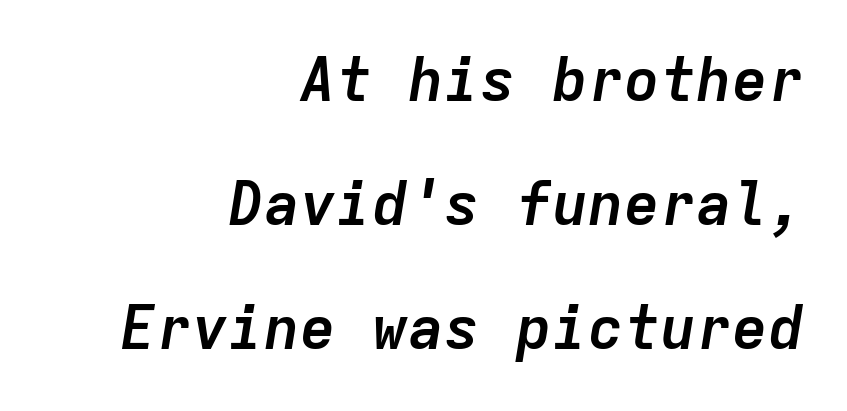
The image shows 60 px semibold type, italic (leaning right), monospaced; set right-aligned, loose line spacing (2.07x), normal letter spacing, not underlined; low stroke contrast and a medium x-height.
